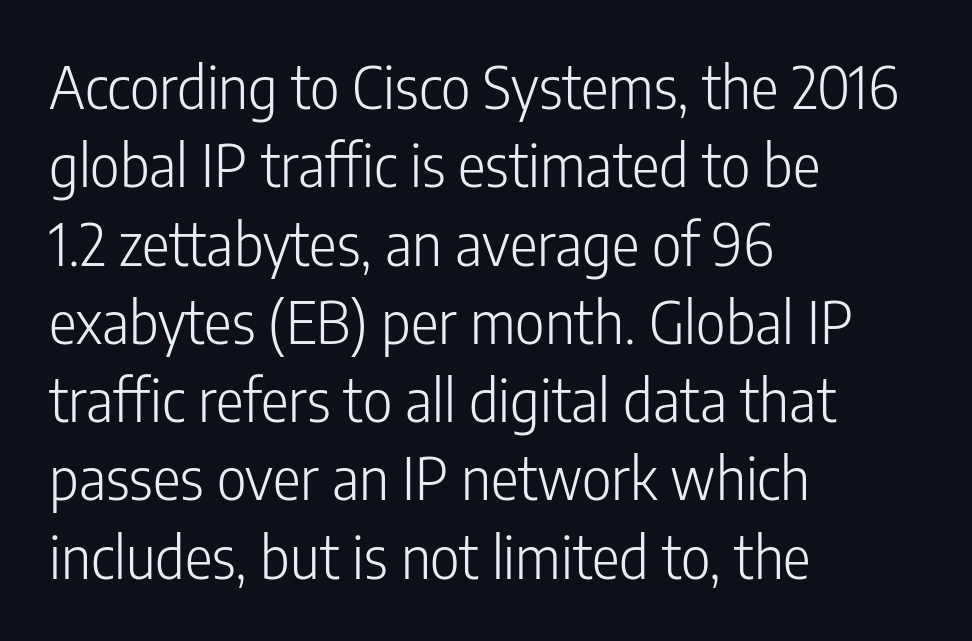
The rendering anchors every line to the left-hand side. Each stroke keeps to a modest, everyday thickness or less. Words appear dense and cohesive because spacing is normal. Classification — sans serif.
